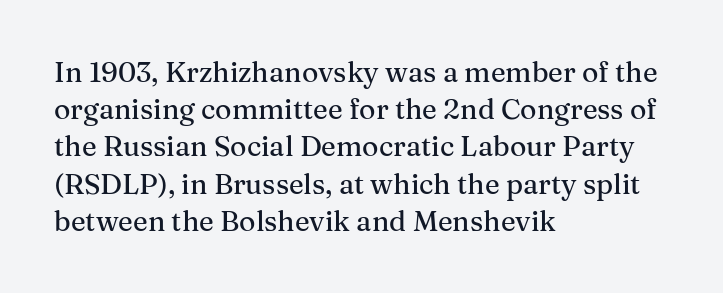
The text was rendered using a seriffed face with decorative stroke endings. Notice how the stems are strictly vertical — no italics here. The strip under each line holds only bare page. Baseline-to-baseline distance is the conventional proportion of letter height.
